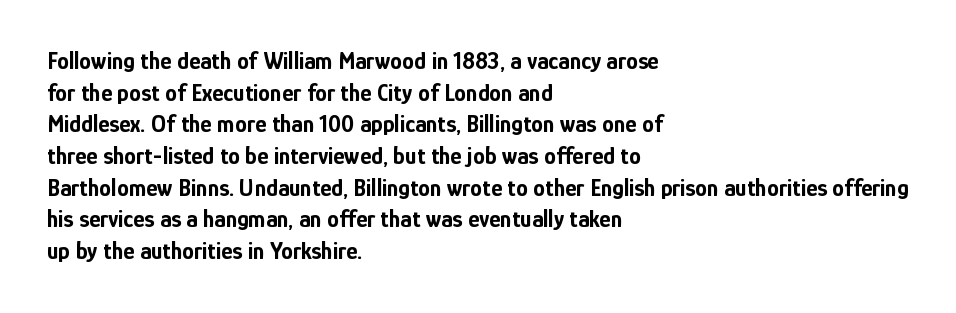
Honestly, the letter spacing is just normal — you wouldn't notice it. One glance says typical: line gaps are just what's usual. These lines stack with their left ends in a neat column. The type sits square on the baseline with zero lean. Descender tails drop into unmarked territory. How heavy is the stroke? Heavy — this is a bold.
